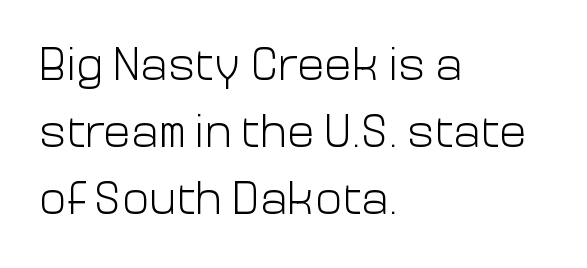
Q: Is the text bold? A: No.
Q: Is the text italic (slanted)? A: No, it is upright.
Q: Is the typeface a serif or a sans-serif typeface? A: Sans-serif.
Q: Is the text underlined? A: No.
Q: How is the paragraph aligned? A: Left-aligned.
Q: Is the spacing between letters normal or unusually wide? A: Normal.
Q: Is the spacing between lines tight, normal or loose? A: Normal.
Q: Width (condensed, normal, or wide)? A: Normal.
Q: Stroke contrast? A: Low.
Q: x-height? A: Medium.
Q: Monospaced? A: No.
